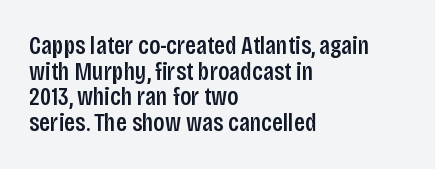
{"italic": "no", "underline": "no", "align": "left", "line_spacing": "tight", "line_spacing_ratio": 0.99, "letter_spacing": "normal", "letter_spacing_em": 0.0, "glyph_px": 26}
